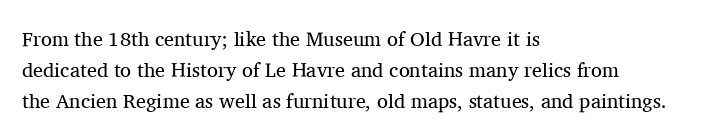
Between one letter and the next there's only the usual sliver of space. Letters rest on an invisible, unmarked baseline. Does the copy run flush right? No — it runs flush left. Nothing heavy about these letters — not bold at all.
